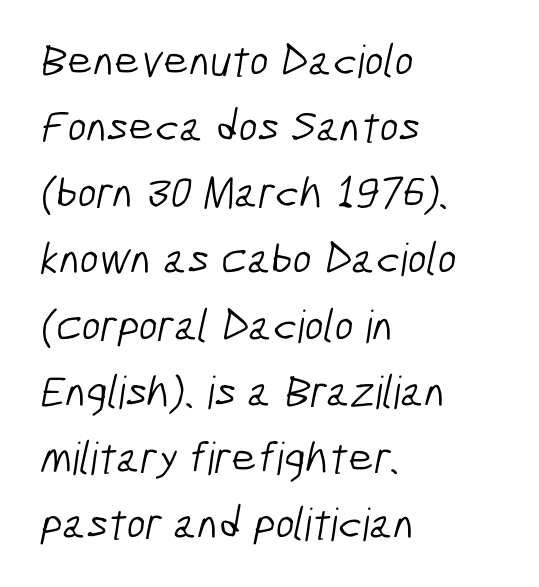
Q: Is the text bold? A: No.
Q: Is the typeface a serif or a sans-serif typeface? A: Sans-serif.
Q: Is the text underlined? A: No.
Q: How is the paragraph aligned? A: Left-aligned.
Q: Is the spacing between letters normal or unusually wide? A: Normal.
Q: Is the spacing between lines tight, normal or loose? A: Normal.
Q: Width (condensed, normal, or wide)? A: Condensed.
Q: Stroke contrast? A: Low.
Q: x-height? A: Medium.
Q: Monospaced? A: No.
